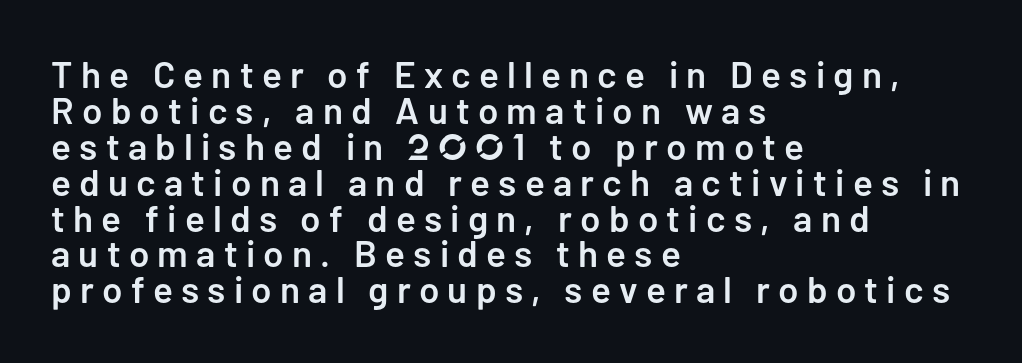
Slightly chunky letters — semibold, I'd say, not full bold. This rendering employs a face without finishing strokes, i.e., a sans-serif. Honestly, the rows look squashed on top of each other. A student would call this left alignment; a typographer would say flush left, rag right. Tall strokes in this sample are plumb rather than angled. Proportional: the letters do not fall into vertical columns.
